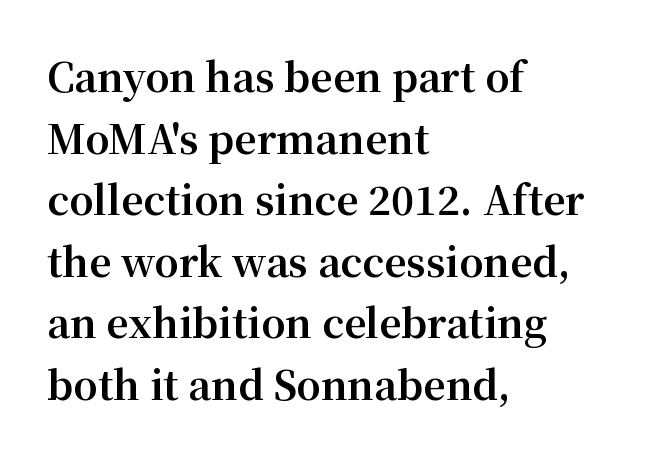
Q: Is the text bold? A: Yes.
Q: Is the text italic (slanted)? A: No, it is upright.
Q: Is the typeface a serif or a sans-serif typeface? A: Serif.
Q: Is the text underlined? A: No.
Q: How is the paragraph aligned? A: Left-aligned.
Q: Is the spacing between letters normal or unusually wide? A: Normal.
Q: Is the spacing between lines tight, normal or loose? A: Normal.
Q: Width (condensed, normal, or wide)? A: Normal.
Q: Stroke contrast? A: Medium.
Q: x-height? A: Medium.
Q: Monospaced? A: No.
